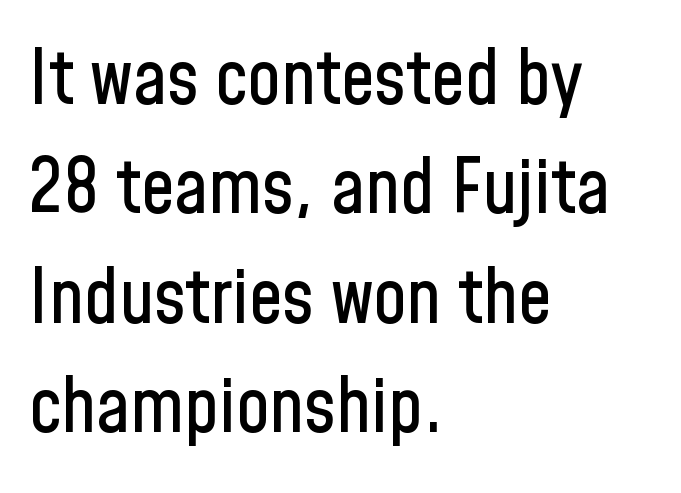
Italic? Not at all — the glyphs are vertical. The words here are not underlined. In CSS terms this would be text-align: left. Spacing verdict: proportional, widths tailored to each character. Vertically, the passage feels balanced, rows spaced as you'd expect.
